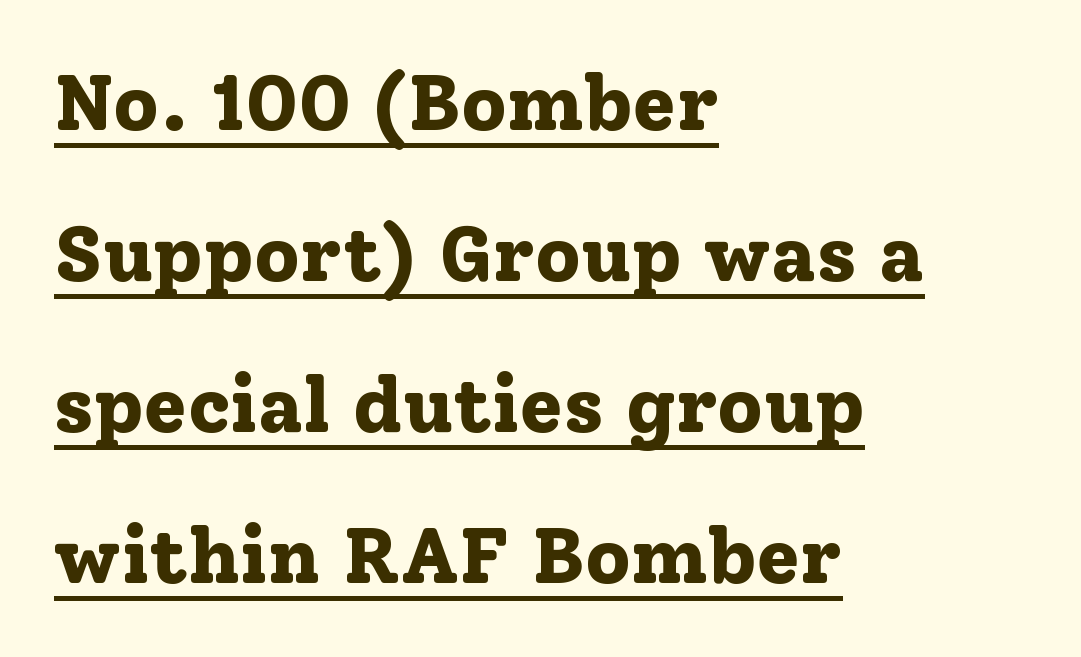
The setting favours the left margin, as ordinary paragraphs usually do. Tracking here is standard; glyphs follow each other at the usual distance. Stroke thickness is high; the sample reads as a true bold. Interline gaps are noticeably wide in this sample. Posture: upright roman.
